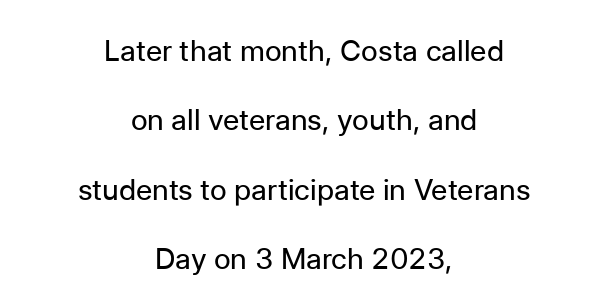
Q: Is the text bold? A: No.
Q: Is the text italic (slanted)? A: No, it is upright.
Q: Is the typeface a serif or a sans-serif typeface? A: Sans-serif.
Q: Is the text underlined? A: No.
Q: How is the paragraph aligned? A: Centered.
Q: Is the spacing between letters normal or unusually wide? A: Normal.
Q: Is the spacing between lines tight, normal or loose? A: Loose.
Q: Width (condensed, normal, or wide)? A: Normal.
Q: Stroke contrast? A: Low.
Q: x-height? A: Medium.
Q: Monospaced? A: No.
